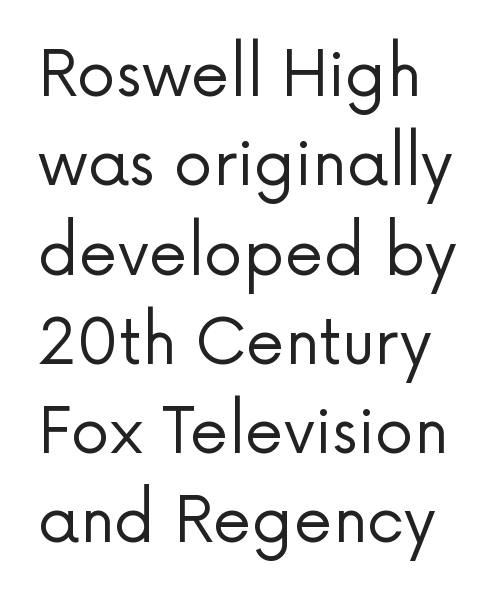
The image shows 62 px regular-weight sans-serif type, upright; set normal line spacing (1.44x), normal letter spacing, not underlined; low stroke contrast and a medium x-height.
